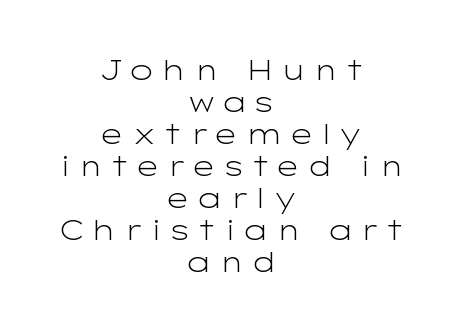
Q: Is the text bold? A: No.
Q: Is the text italic (slanted)? A: No, it is upright.
Q: Is the typeface a serif or a sans-serif typeface? A: Sans-serif.
Q: Is the text underlined? A: No.
Q: How is the paragraph aligned? A: Centered.
Q: Is the spacing between letters normal or unusually wide? A: Unusually wide.
Q: Is the spacing between lines tight, normal or loose? A: Tight.
Q: Width (condensed, normal, or wide)? A: Wide.
Q: Stroke contrast? A: Low.
Q: x-height? A: Medium.
Q: Monospaced? A: No.
